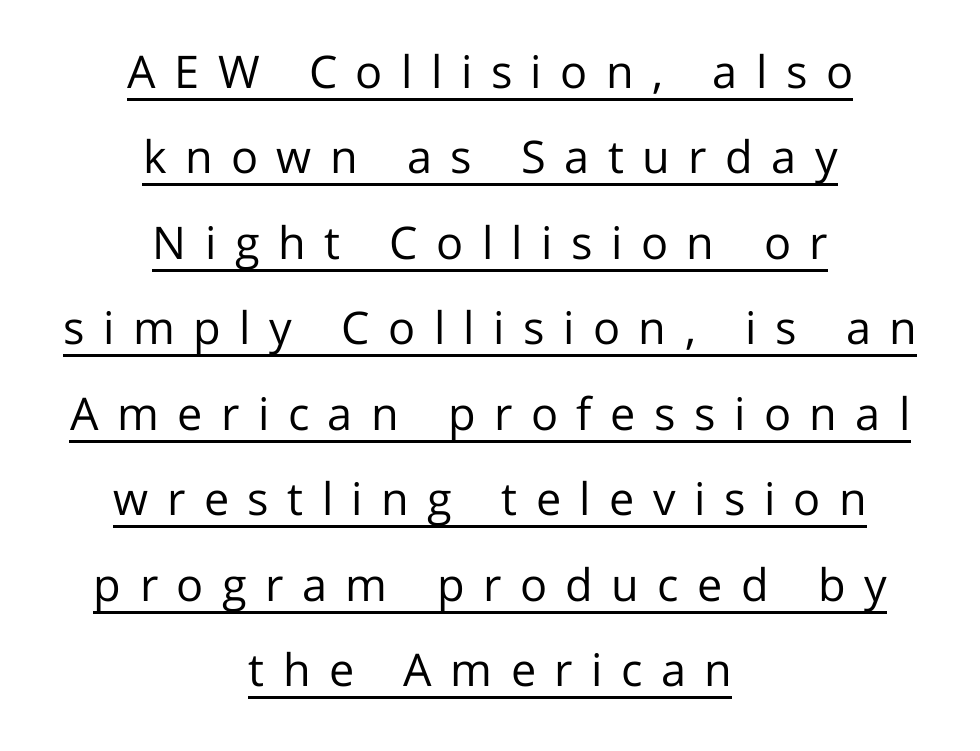
The image shows 45 px regular-weight sans-serif type, upright; set centered, loose line spacing (1.9x), unusually wide letter spacing (+0.41 em), underlined; low stroke contrast and a medium x-height.
